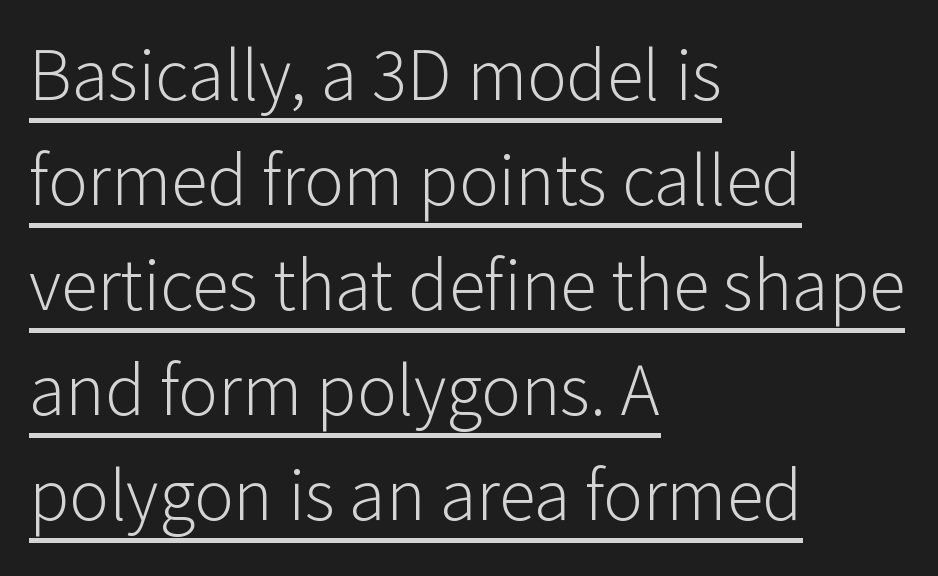
The passage shown is typed in a proportional face where columns would drift. Decoration check: the copy is underlined. Upright lettering throughout. The typesetter chose a ragged-right arrangement here. One glance says typical: line gaps are just what's usual.
